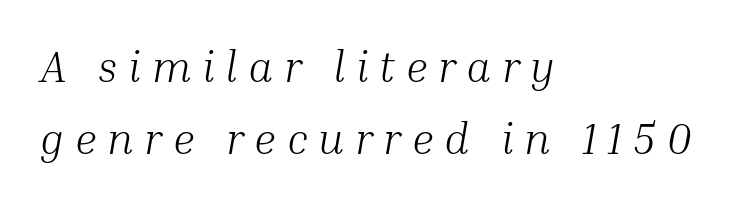
Q: Is the text bold? A: No.
Q: Is the text italic (slanted)? A: Yes, it leans right by about 10 degrees.
Q: Is the typeface a serif or a sans-serif typeface? A: Serif.
Q: Is the text underlined? A: No.
Q: How is the paragraph aligned? A: Left-aligned.
Q: Is the spacing between letters normal or unusually wide? A: Unusually wide.
Q: Is the spacing between lines tight, normal or loose? A: Normal.
Q: Width (condensed, normal, or wide)? A: Normal.
Q: Stroke contrast? A: Medium.
Q: x-height? A: Medium.
Q: Monospaced? A: No.
